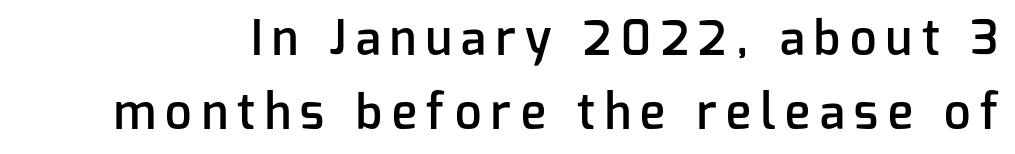
{"serif": "no", "italic": "no", "bold": "semi", "weight": "semibold", "width": "normal", "stroke_contrast": "low", "x_height": "medium", "monospaced": "no", "underline": "no", "line_spacing": "normal", "line_spacing_ratio": 1.57, "letter_spacing": "wide", "letter_spacing_em": 0.21, "glyph_px": 47}
